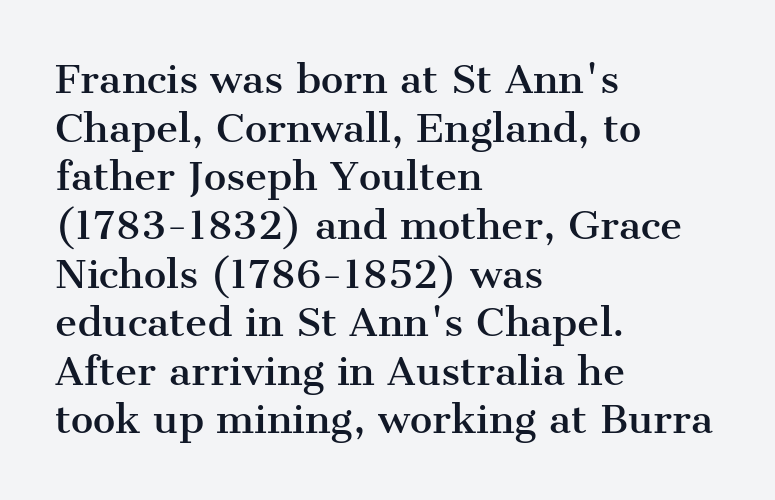
{"serif": "yes", "italic": "no", "width": "normal", "stroke_contrast": "medium", "x_height": "medium", "monospaced": "no", "underline": "no", "align": "left", "line_spacing": "normal", "line_spacing_ratio": 1.28, "letter_spacing": "normal", "letter_spacing_em": 0.0, "glyph_px": 38}
